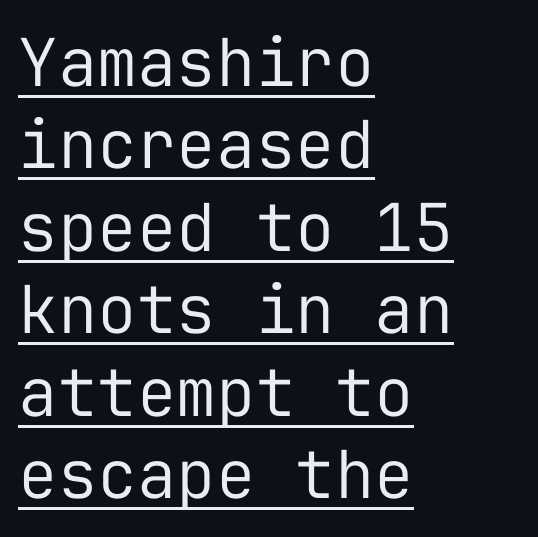
Q: Is the text bold? A: No.
Q: Is the text italic (slanted)? A: No, it is upright.
Q: Is the typeface a serif or a sans-serif typeface? A: Sans-serif.
Q: Is the text underlined? A: Yes.
Q: How is the paragraph aligned? A: Left-aligned.
Q: Is the spacing between letters normal or unusually wide? A: Normal.
Q: Is the spacing between lines tight, normal or loose? A: Normal.
Q: Width (condensed, normal, or wide)? A: Normal.
Q: Stroke contrast? A: Low.
Q: x-height? A: Medium.
Q: Monospaced? A: Yes.
